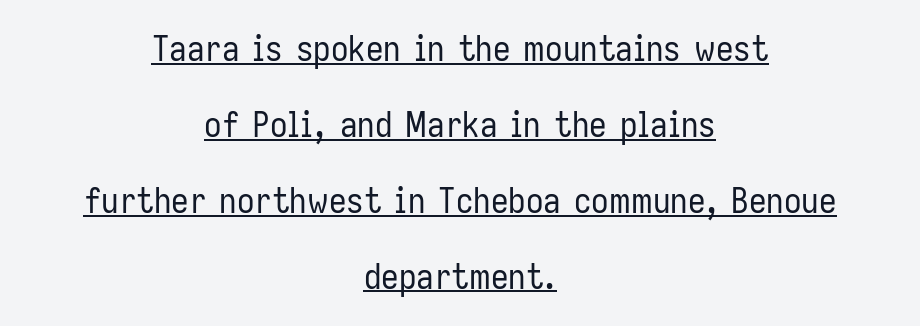
{"serif": "no", "italic": "no", "bold": "no", "weight": "regular", "width": "condensed", "stroke_contrast": "low", "x_height": "medium", "monospaced": "no", "underline": "yes", "align": "center", "line_spacing": "loose", "line_spacing_ratio": 2.17, "letter_spacing": "normal", "letter_spacing_em": 0.0, "glyph_px": 35}
